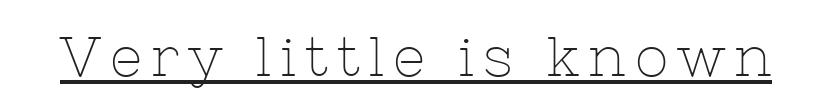
The image shows 56 px thin serif type, upright; set underlined; low stroke contrast and a medium x-height.
